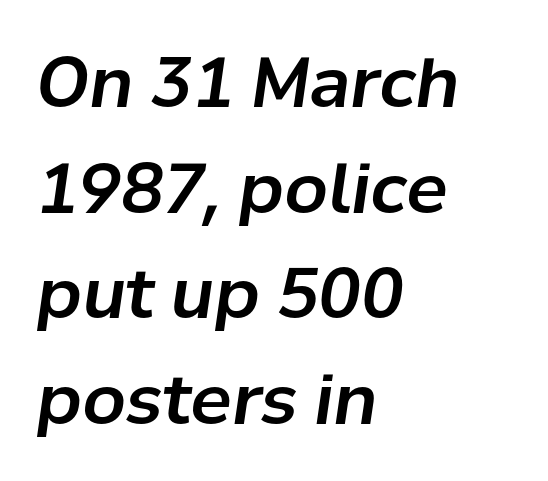
The image shows 69 px text type, italic (leaning right); set left-aligned, normal line spacing (1.53x), normal letter spacing, not underlined; low stroke contrast and a medium x-height.
